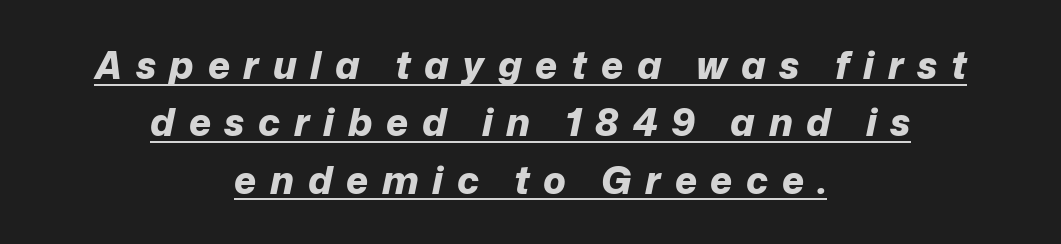
Q: Is the text bold? A: Yes.
Q: Is the text italic (slanted)? A: Yes, it leans right by about 12 degrees.
Q: Is the text underlined? A: Yes.
Q: How is the paragraph aligned? A: Centered.
Q: Is the spacing between letters normal or unusually wide? A: Unusually wide.
Q: Is the spacing between lines tight, normal or loose? A: Normal.
Q: Width (condensed, normal, or wide)? A: Normal.
Q: Stroke contrast? A: Low.
Q: x-height? A: Medium.
Q: Monospaced? A: No.
